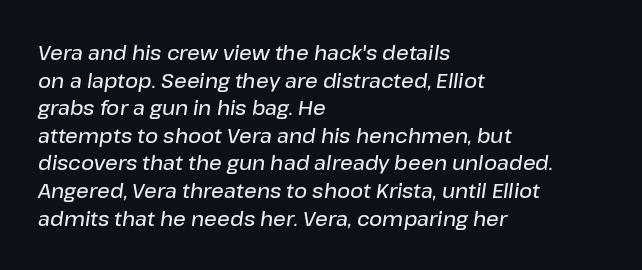
The image shows 20 px text type, italic (leaning right); set left-aligned, normal line spacing (1.38x), normal letter spacing, not underlined.
